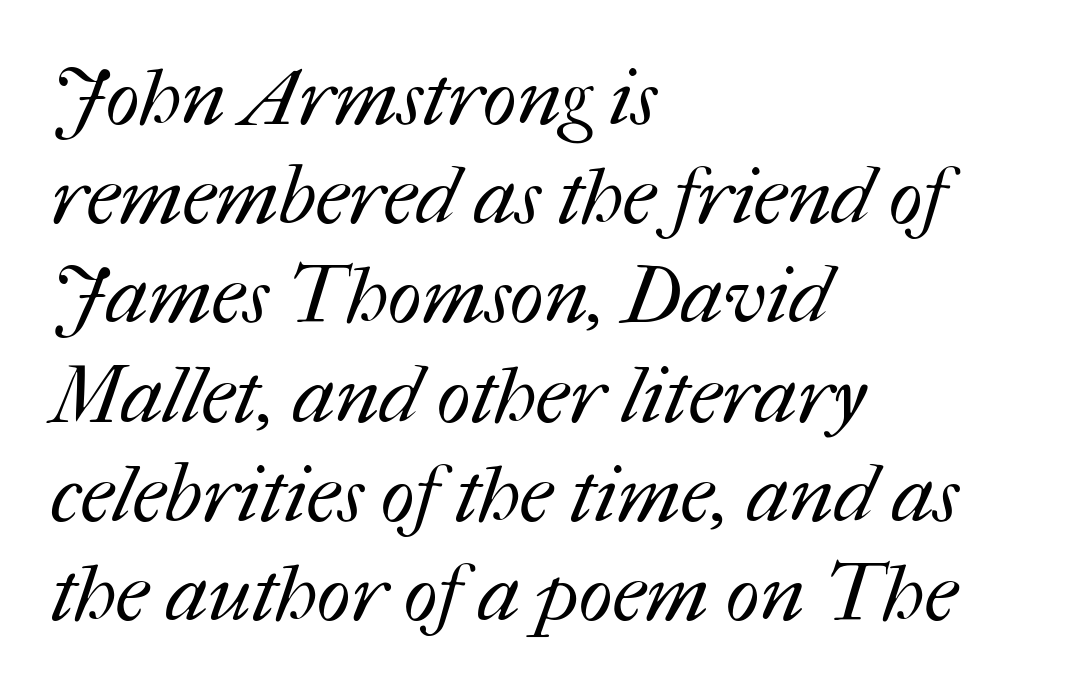
The image shows 80 px regular-weight type; set left-aligned, line spacing 1.24x, normal letter spacing, not underlined; medium stroke contrast and a medium x-height.
